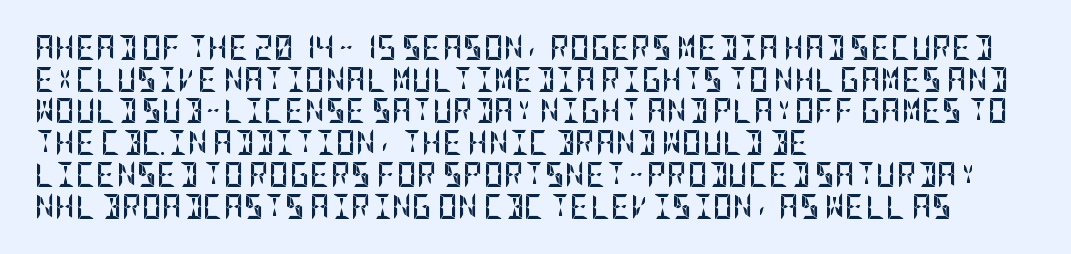
{"italic": "no", "bold": "yes", "underline": "no", "align": "left", "line_spacing": "normal", "line_spacing_ratio": 1.27, "letter_spacing": "normal", "letter_spacing_em": 0.0, "glyph_px": 25}
